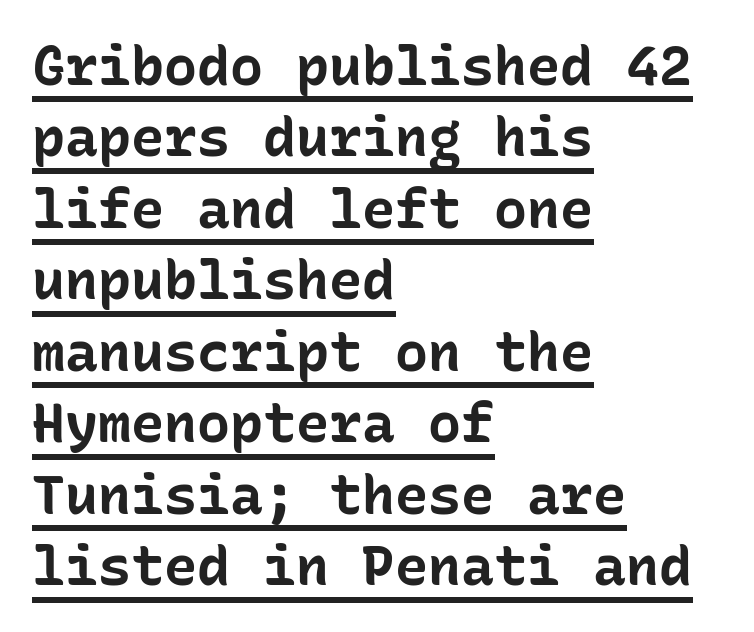
{"serif": "no", "italic": "no", "bold": "yes", "weight": "bold", "width": "normal", "stroke_contrast": "low", "x_height": "medium", "monospaced": "yes", "underline": "yes", "align": "left", "line_spacing": "normal", "line_spacing_ratio": 1.3, "letter_spacing": "normal", "letter_spacing_em": 0.0, "glyph_px": 55}
